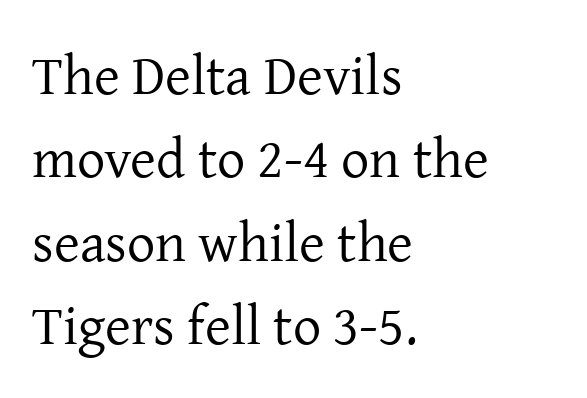
Q: Is the text bold? A: No.
Q: Is the text italic (slanted)? A: No, it is upright.
Q: Is the typeface a serif or a sans-serif typeface? A: Serif.
Q: Is the text underlined? A: No.
Q: How is the paragraph aligned? A: Left-aligned.
Q: Is the spacing between letters normal or unusually wide? A: Normal.
Q: Is the spacing between lines tight, normal or loose? A: Normal.
Q: Width (condensed, normal, or wide)? A: Normal.
Q: Stroke contrast? A: Low.
Q: x-height? A: Medium.
Q: Monospaced? A: No.
